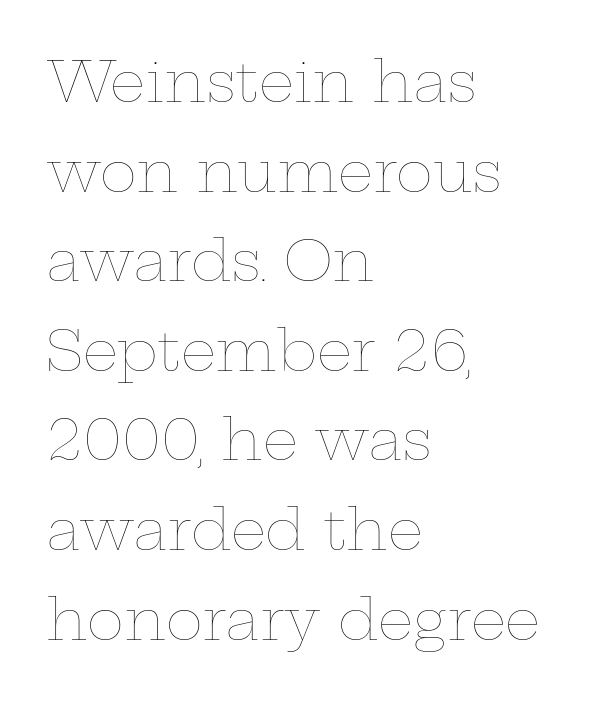
{"italic": "no", "bold": "no", "weight": "thin", "width": "wide", "stroke_contrast": "low", "x_height": "medium", "monospaced": "no", "underline": "no", "align": "left", "line_spacing": "normal", "line_spacing_ratio": 1.6, "letter_spacing": "normal", "letter_spacing_em": 0.0, "glyph_px": 56}
